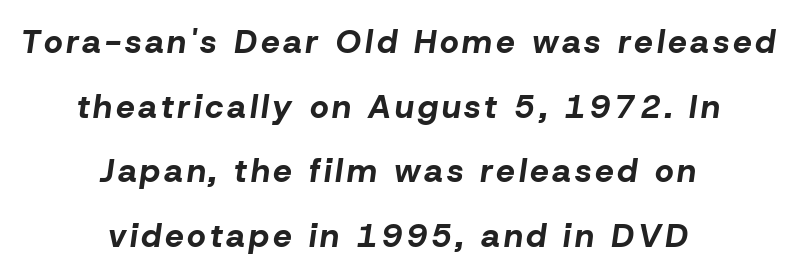
Q: Is the text bold? A: Yes.
Q: Is the text italic (slanted)? A: Yes, it leans right by about 8 degrees.
Q: Is the text underlined? A: No.
Q: How is the paragraph aligned? A: Centered.
Q: Is the spacing between lines tight, normal or loose? A: Loose.
Q: Width (condensed, normal, or wide)? A: Normal.
Q: Stroke contrast? A: Low.
Q: x-height? A: Medium.
Q: Monospaced? A: No.
